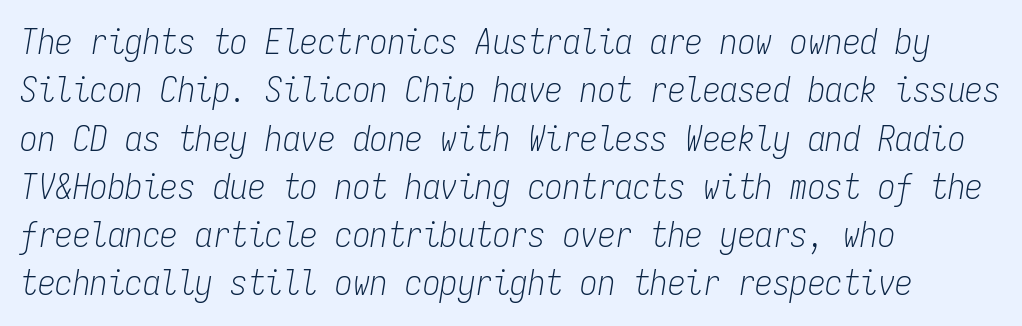
The image shows 35 px light, condensed type, italic (leaning right), monospaced; set left-aligned, normal line spacing (1.38x), normal letter spacing, not underlined; low stroke contrast and a medium x-height.
